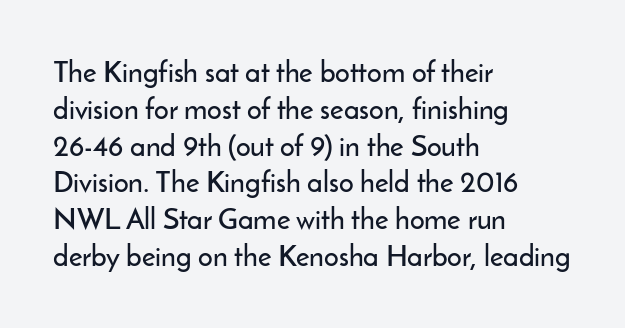
The image shows 29 px sans-serif type, upright; set left-aligned, normal line spacing (1.27x), normal letter spacing, not underlined; low stroke contrast and a small x-height.
